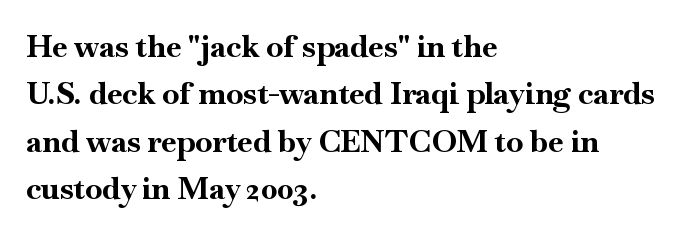
Q: Is the text bold? A: Yes.
Q: Is the text italic (slanted)? A: No, it is upright.
Q: Is the typeface a serif or a sans-serif typeface? A: Serif.
Q: Is the text underlined? A: No.
Q: How is the paragraph aligned? A: Left-aligned.
Q: Is the spacing between letters normal or unusually wide? A: Normal.
Q: Is the spacing between lines tight, normal or loose? A: Normal.
Q: Width (condensed, normal, or wide)? A: Normal.
Q: Stroke contrast? A: High.
Q: x-height? A: Small.
Q: Monospaced? A: No.
